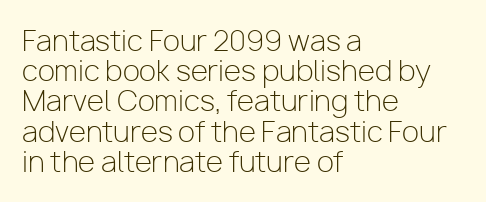
Q: Is the text bold? A: No.
Q: Is the text italic (slanted)? A: No, it is upright.
Q: Is the typeface a serif or a sans-serif typeface? A: Sans-serif.
Q: Is the text underlined? A: No.
Q: How is the paragraph aligned? A: Left-aligned.
Q: Is the spacing between letters normal or unusually wide? A: Normal.
Q: Is the spacing between lines tight, normal or loose? A: Tight.
Q: Width (condensed, normal, or wide)? A: Normal.
Q: Stroke contrast? A: Low.
Q: x-height? A: Medium.
Q: Monospaced? A: No.
